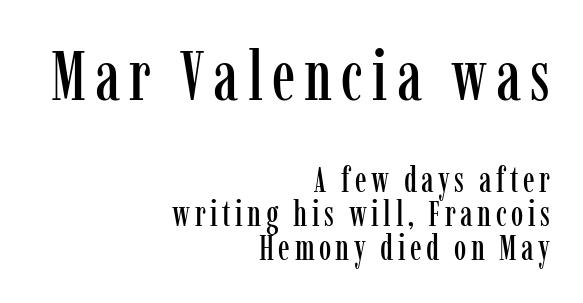
Nobody drew a line under any word here. Character widths vary here, with narrow letters taking less room than wide ones. Ordinary non-slanted type is in use. In terms of letterform style, serifs are clearly present. Visually the block forms a straight wall on the right and a jagged coastline on the left.
